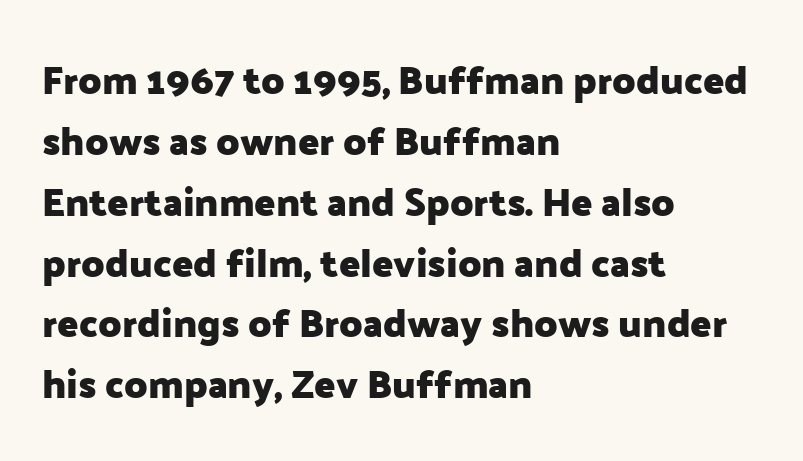
{"serif": "no", "italic": "no", "bold": "yes", "weight": "heavy", "width": "normal", "stroke_contrast": "low", "x_height": "medium", "monospaced": "no", "underline": "no", "align": "left", "line_spacing": "normal", "line_spacing_ratio": 1.56, "letter_spacing": "normal", "letter_spacing_em": 0.0, "glyph_px": 39}
